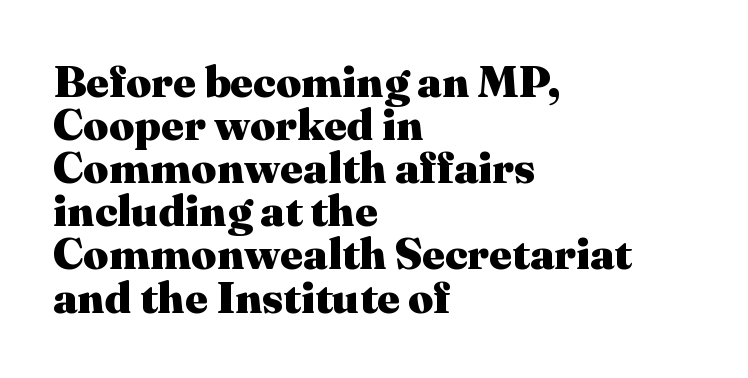
The image shows 44 px heavy serif type, upright; set left-aligned, tight line spacing (0.98x), normal letter spacing, not underlined; medium stroke contrast and a medium x-height.
